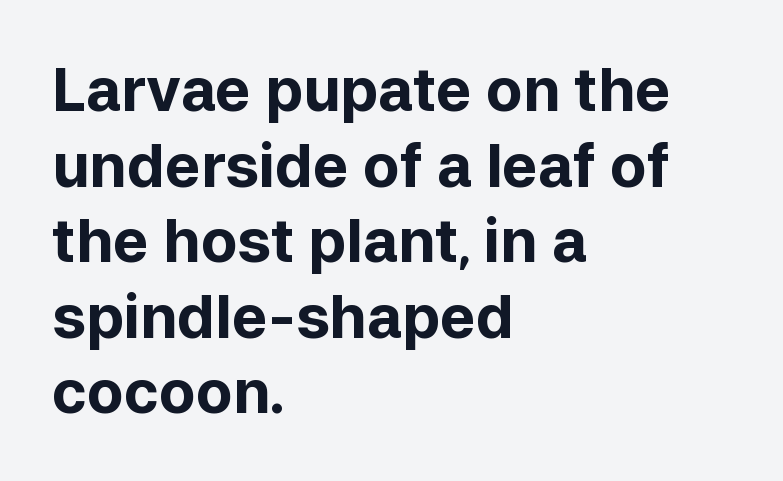
Q: Is the text bold? A: Yes.
Q: Is the text italic (slanted)? A: No, it is upright.
Q: Is the typeface a serif or a sans-serif typeface? A: Sans-serif.
Q: Is the text underlined? A: No.
Q: How is the paragraph aligned? A: Left-aligned.
Q: Is the spacing between letters normal or unusually wide? A: Normal.
Q: Is the spacing between lines tight, normal or loose? A: Normal.
Q: Width (condensed, normal, or wide)? A: Normal.
Q: Stroke contrast? A: Low.
Q: x-height? A: Medium.
Q: Monospaced? A: No.
